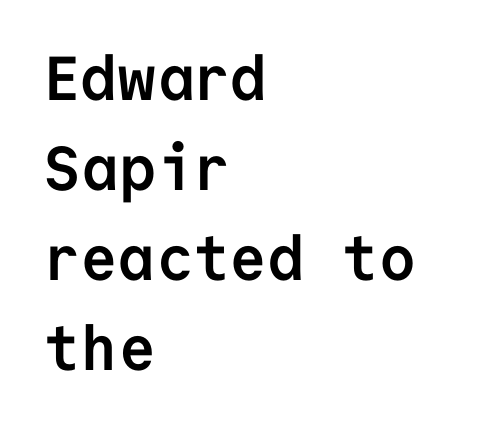
The letters march in equal steps, a hallmark of fixed-pitch type. Plain, unruled lines of type. Nope, no serifs anywhere on these letters. Casual observation: everything's shoved over to the left. Interline gaps are of average width in this sample. Glyph-to-glyph distance matches everyday printed text.
